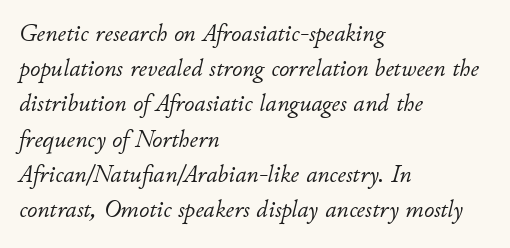
{"italic": "yes", "lean": "right", "slant_degrees": 11, "bold": "no", "underline": "no", "align": "left", "line_spacing": "normal", "line_spacing_ratio": 1.41, "letter_spacing": "normal", "letter_spacing_em": 0.0, "glyph_px": 25}
